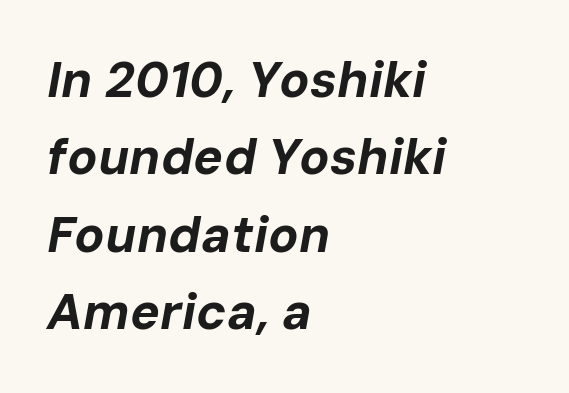
Successive baselines arrive at the customary interval. These lines are set flush left with a ragged right edge. This sample uses plain, unmodified letter spacing. Character widths vary here, with narrow letters taking less room than wide ones.
